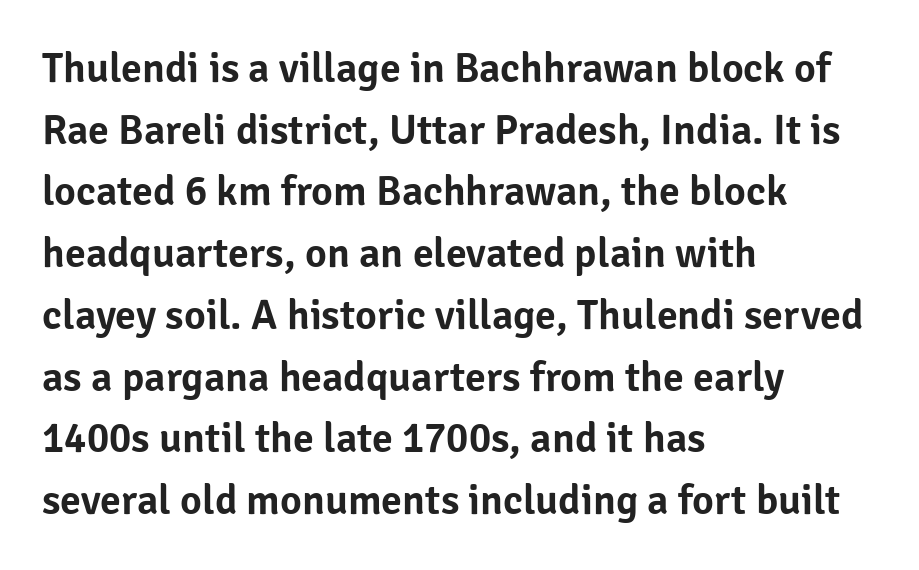
The image shows 42 px sans-serif type, upright; set left-aligned, normal line spacing (1.47x), normal letter spacing, not underlined; low stroke contrast and a medium x-height.
